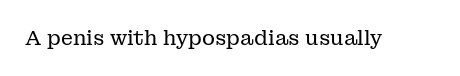
Posture: upright roman. Short note: letters normally spaced. The weight would be labelled regular, book, light, or lighter still. Lines of text with bare space underneath.
